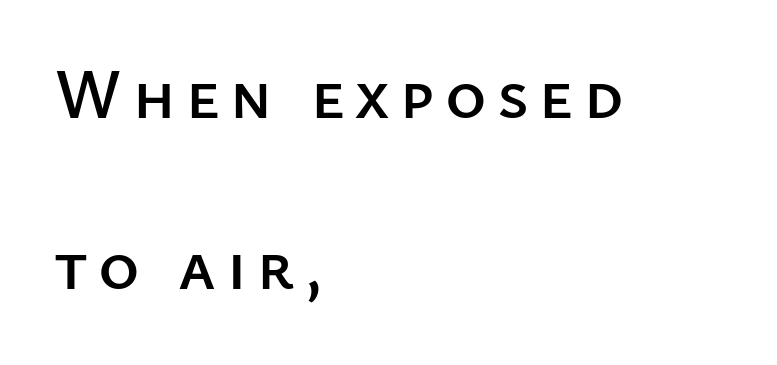
The image shows 70 px sans-serif type, upright; set left-aligned, loose line spacing (2.45x), not underlined; low stroke contrast and a medium x-height.
